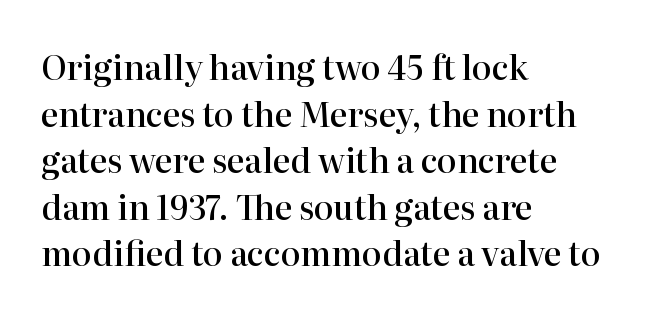
Q: Is the text bold? A: Semi-bold.
Q: Is the text italic (slanted)? A: No, it is upright.
Q: Is the typeface a serif or a sans-serif typeface? A: Serif.
Q: Is the text underlined? A: No.
Q: How is the paragraph aligned? A: Left-aligned.
Q: Is the spacing between letters normal or unusually wide? A: Normal.
Q: Is the spacing between lines tight, normal or loose? A: Normal.
Q: Width (condensed, normal, or wide)? A: Normal.
Q: Stroke contrast? A: High.
Q: x-height? A: Medium.
Q: Monospaced? A: No.
